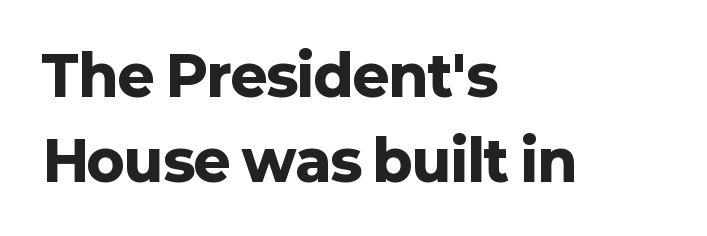
Q: Is the text bold? A: Yes.
Q: Is the text italic (slanted)? A: No, it is upright.
Q: Is the typeface a serif or a sans-serif typeface? A: Sans-serif.
Q: Is the text underlined? A: No.
Q: How is the paragraph aligned? A: Left-aligned.
Q: Is the spacing between letters normal or unusually wide? A: Normal.
Q: Is the spacing between lines tight, normal or loose? A: Normal.
Q: Width (condensed, normal, or wide)? A: Normal.
Q: Stroke contrast? A: Low.
Q: x-height? A: Medium.
Q: Monospaced? A: No.
